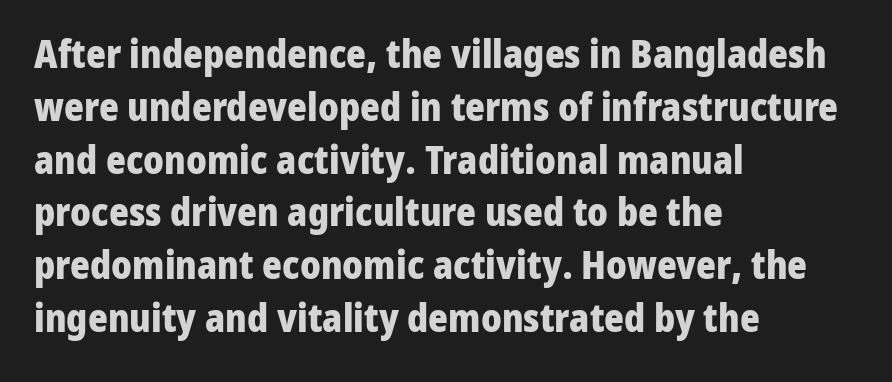
Every row of glyphs begins at an identical x-position on the left. The typesetting leans heavy: a genuine bold. Tall strokes in this sample are plumb rather than angled. Descenders are the only things crossing below the line. Each letter keeps its own natural width here, so spacing adapts to shape. The face used here is a sans, in the tradition of grotesques and geometrics.
